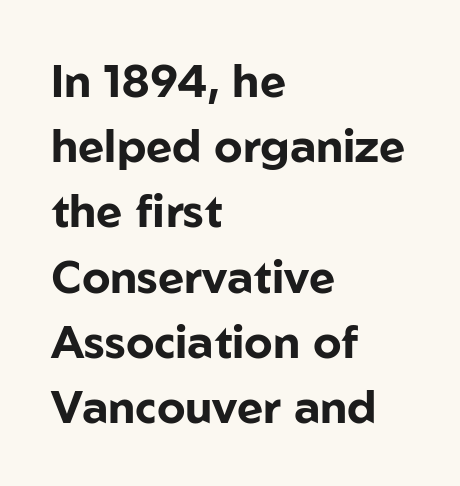
The image shows 45 px bold sans-serif type, upright; set left-aligned, normal line spacing (1.45x), normal letter spacing, not underlined; low stroke contrast and a medium x-height.
